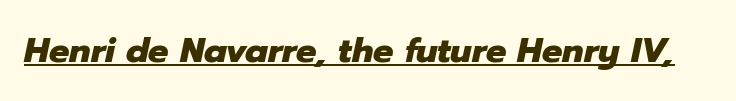
The image shows 34 px heavy type, italic (leaning right); set normal letter spacing, underlined; low stroke contrast and a medium x-height.
